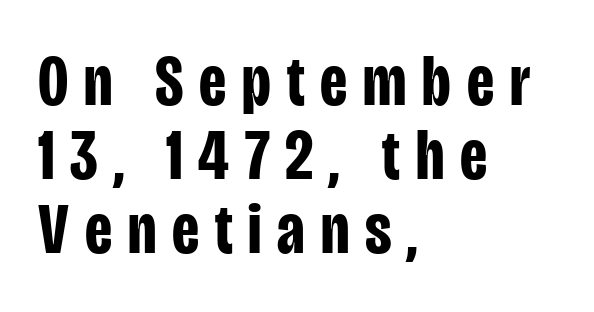
Q: Is the text bold? A: Yes.
Q: Is the text italic (slanted)? A: No, it is upright.
Q: Is the typeface a serif or a sans-serif typeface? A: Sans-serif.
Q: Is the text underlined? A: No.
Q: How is the paragraph aligned? A: Left-aligned.
Q: Is the spacing between letters normal or unusually wide? A: Unusually wide.
Q: Is the spacing between lines tight, normal or loose? A: Tight.
Q: Width (condensed, normal, or wide)? A: Condensed.
Q: Stroke contrast? A: Low.
Q: x-height? A: Large.
Q: Monospaced? A: No.
